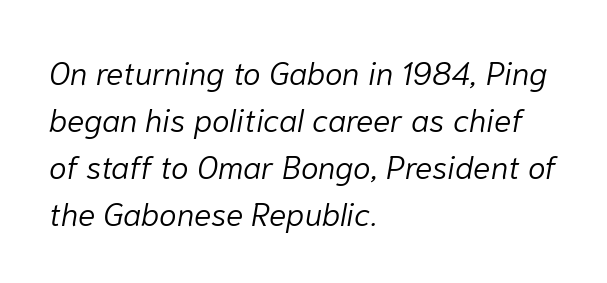
The image shows 32 px light type, italic (leaning right); set left-aligned, normal line spacing (1.47x), normal letter spacing, not underlined; low stroke contrast and a medium x-height.
